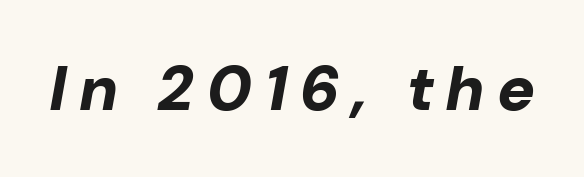
The image shows 63 px bold type, italic (leaning right); set unusually wide letter spacing (+0.22 em), not underlined; low stroke contrast and a medium x-height.
